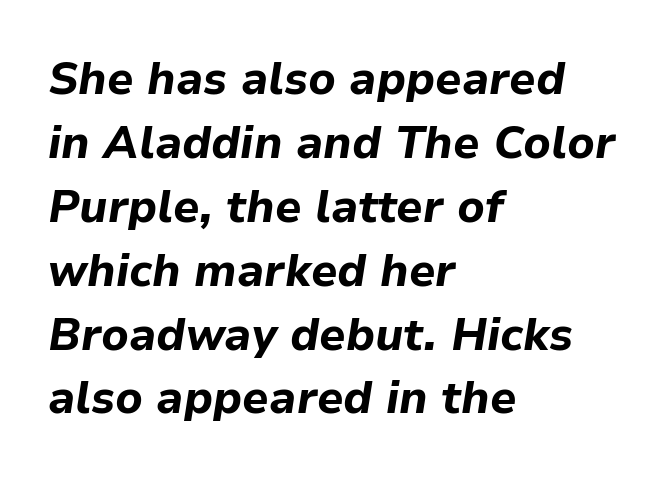
The image shows 45 px bold type, italic (leaning right); set left-aligned, normal line spacing (1.42x), normal letter spacing, not underlined; low stroke contrast and a medium x-height.
